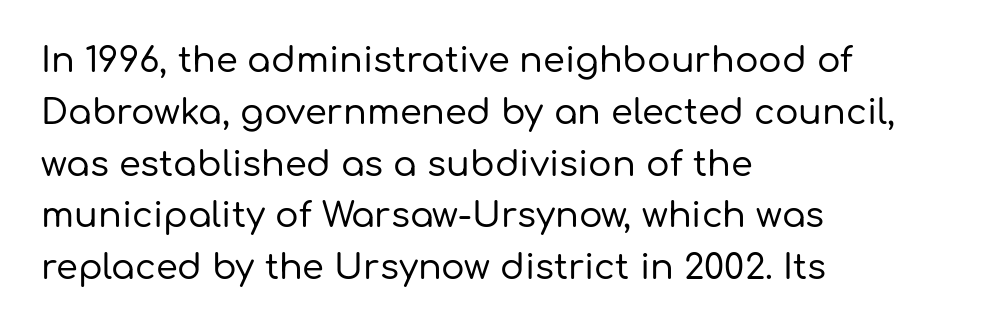
{"serif": "no", "italic": "no", "width": "normal", "stroke_contrast": "low", "x_height": "medium", "monospaced": "no", "underline": "no", "align": "left", "line_spacing": "normal", "line_spacing_ratio": 1.48, "letter_spacing": "normal", "letter_spacing_em": 0.0, "glyph_px": 35}
